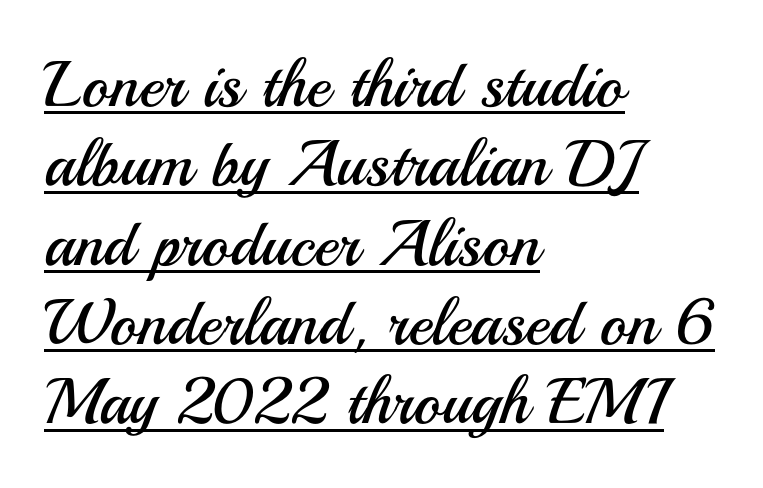
The image shows 65 px regular-weight sans-serif type; set left-aligned, line spacing 1.22x, normal letter spacing, underlined; medium stroke contrast and a small x-height.
